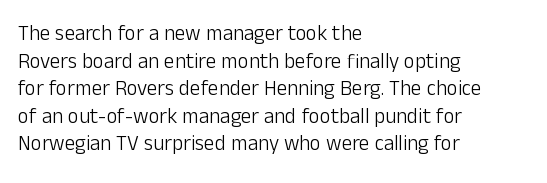
Q: Is the text bold? A: No.
Q: Is the text italic (slanted)? A: No, it is upright.
Q: Is the text underlined? A: No.
Q: How is the paragraph aligned? A: Left-aligned.
Q: Is the spacing between letters normal or unusually wide? A: Normal.
Q: Is the spacing between lines tight, normal or loose? A: Normal.
